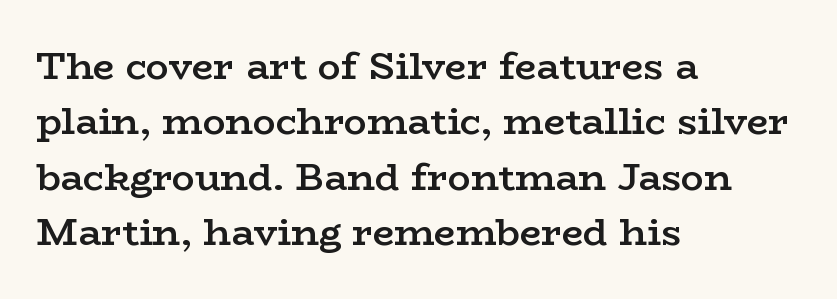
{"serif": "yes", "italic": "no", "bold": "semi", "weight": "semibold", "width": "wide", "stroke_contrast": "low", "x_height": "medium", "monospaced": "no", "underline": "no", "align": "left", "line_spacing": "normal", "line_spacing_ratio": 1.46, "letter_spacing": "normal", "letter_spacing_em": 0.0, "glyph_px": 38}
